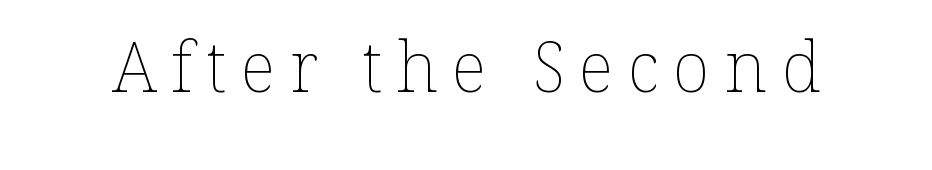
{"italic": "no", "bold": "no", "weight": "thin", "width": "normal", "stroke_contrast": "low", "x_height": "medium", "monospaced": "no", "underline": "no", "letter_spacing": "wide", "letter_spacing_em": 0.21, "glyph_px": 69}
